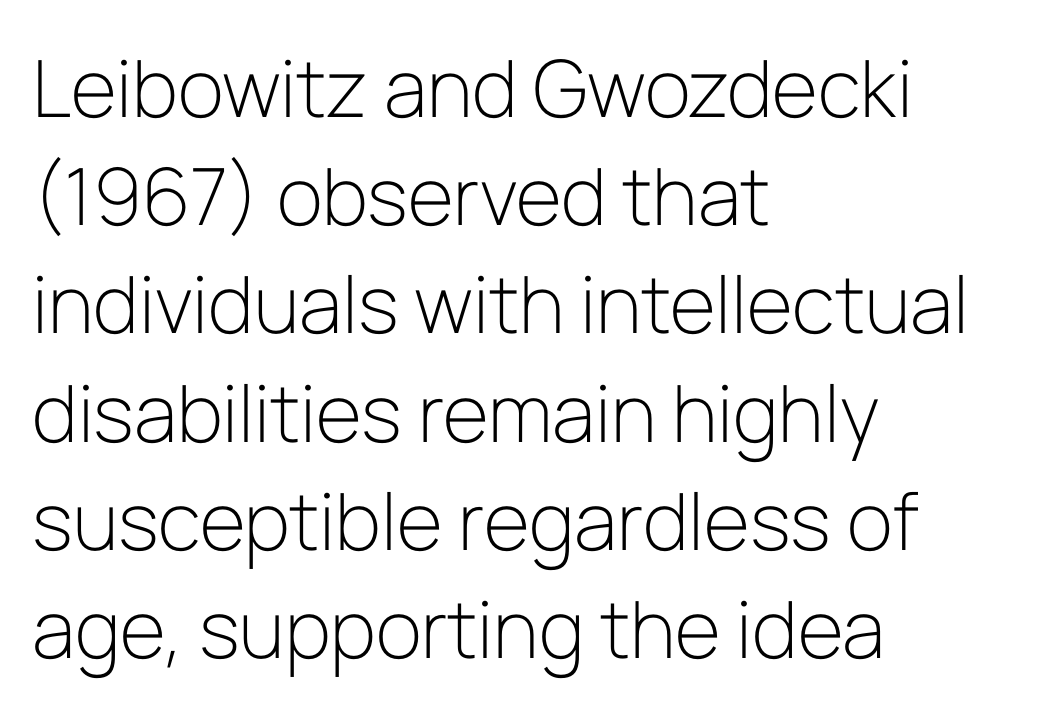
The image shows 79 px light sans-serif type, upright; set left-aligned, normal line spacing (1.37x), normal letter spacing, not underlined; low stroke contrast and a medium x-height.
